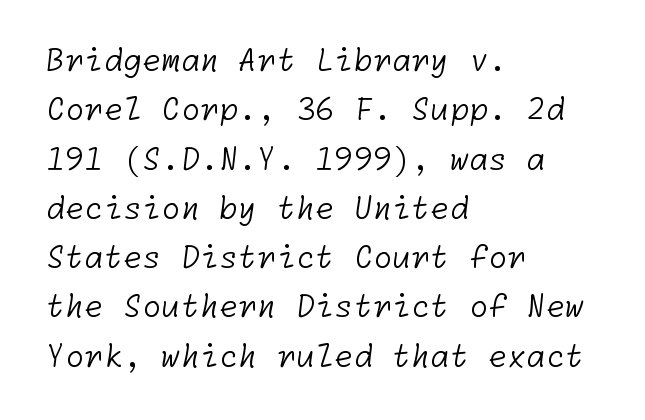
{"serif": "no", "bold": "no", "weight": "light", "width": "normal", "stroke_contrast": "low", "x_height": "medium", "underline": "no", "align": "left", "line_spacing": "normal", "line_spacing_ratio": 1.59, "letter_spacing": "normal", "letter_spacing_em": 0.0, "glyph_px": 31}
